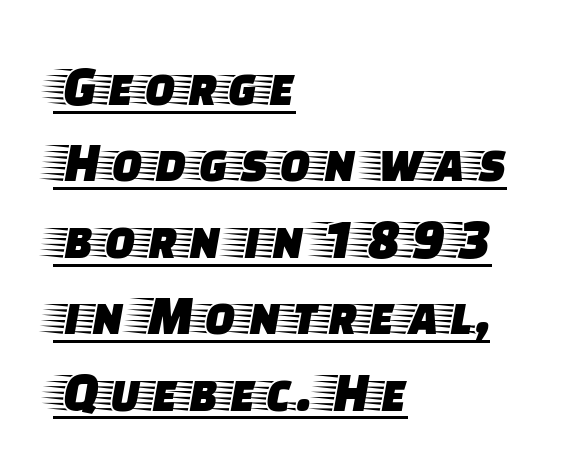
Q: Is the text italic (slanted)? A: Yes.
Q: Is the typeface a serif or a sans-serif typeface? A: Serif.
Q: Is the text underlined? A: Yes.
Q: How is the paragraph aligned? A: Left-aligned.
Q: Is the spacing between letters normal or unusually wide? A: Normal.
Q: Is the spacing between lines tight, normal or loose? A: Normal.
Q: Width (condensed, normal, or wide)? A: Wide.
Q: Stroke contrast? A: Low.
Q: x-height? A: Large.
Q: Monospaced? A: No.
